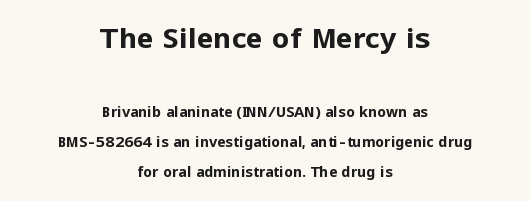
The image shows 28 px bold sans-serif type, upright; set centered, loose line spacing (2.16x), normal letter spacing, not underlined; the first (top) block is 2.0x larger; low stroke contrast and a medium x-height.
